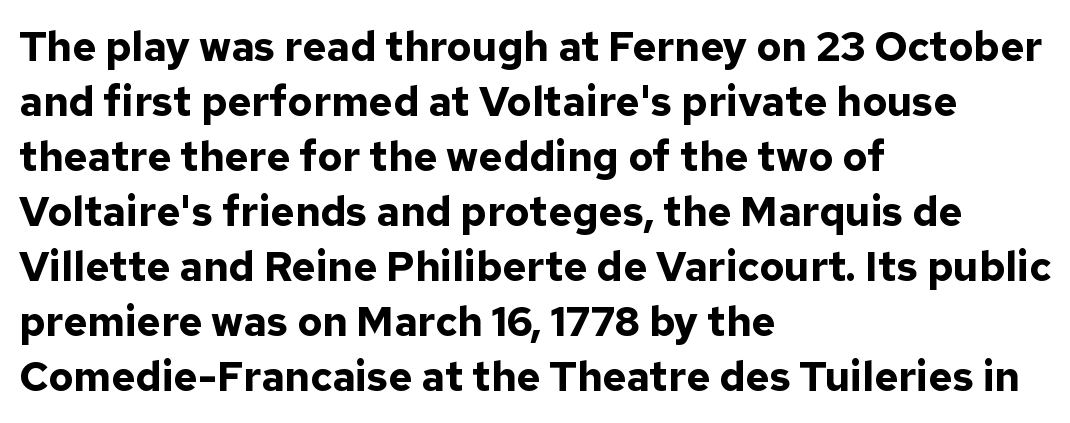
Q: Is the text bold? A: Yes.
Q: Is the text italic (slanted)? A: No, it is upright.
Q: Is the typeface a serif or a sans-serif typeface? A: Sans-serif.
Q: Is the text underlined? A: No.
Q: How is the paragraph aligned? A: Left-aligned.
Q: Is the spacing between letters normal or unusually wide? A: Normal.
Q: Is the spacing between lines tight, normal or loose? A: Normal.
Q: Width (condensed, normal, or wide)? A: Normal.
Q: Stroke contrast? A: Low.
Q: x-height? A: Medium.
Q: Monospaced? A: No.
